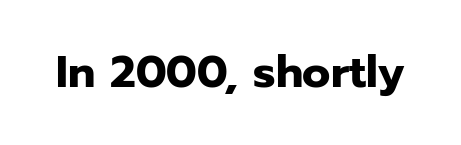
Do the letters lean? They stand straight. The gap between lines stays unmarked. Look at the stroke-to-counter ratio: heavy, a bold. This is sans-serif lettering, the kind often seen on screens and signage. The horizontal fit of the characters is conventional and even. A typesetter would call this proportional, since set widths differ per character.
